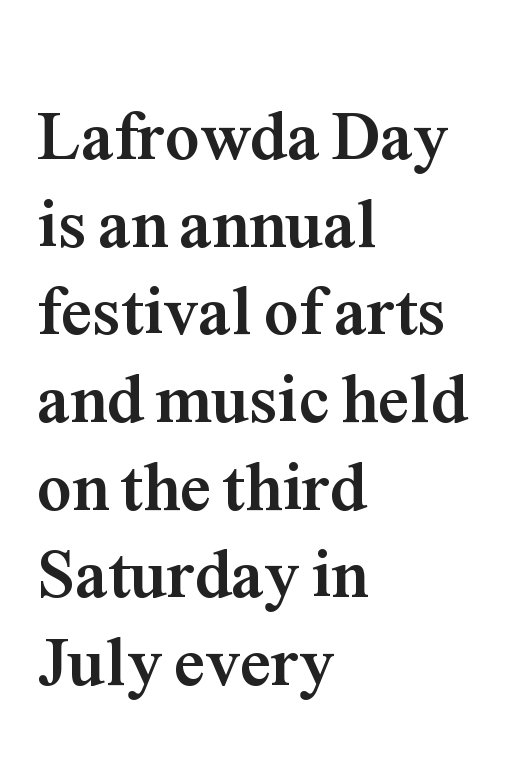
{"serif": "yes", "italic": "no", "bold": "yes", "weight": "semibold", "width": "normal", "stroke_contrast": "medium", "x_height": "medium", "monospaced": "no", "underline": "no", "align": "left", "line_spacing": "normal", "line_spacing_ratio": 1.27, "letter_spacing": "normal", "letter_spacing_em": 0.0, "glyph_px": 69}
